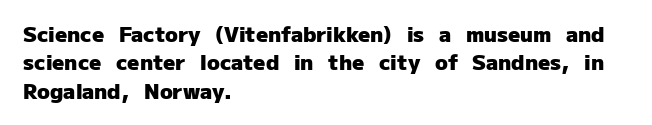
The lines in this sample share a left origin and differ only in where they stop. The block of text has a typical density, with ordinary space between rows. Posture: upright roman. The characters look thick and weighty, a clear bold. Letters rest on an invisible, unmarked baseline. There is no visible air inserted between adjacent glyphs.
